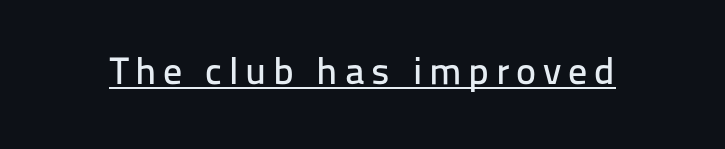
Q: Is the text italic (slanted)? A: No, it is upright.
Q: Is the typeface a serif or a sans-serif typeface? A: Sans-serif.
Q: Is the text underlined? A: Yes.
Q: Width (condensed, normal, or wide)? A: Normal.
Q: Stroke contrast? A: Low.
Q: x-height? A: Medium.
Q: Monospaced? A: No.
